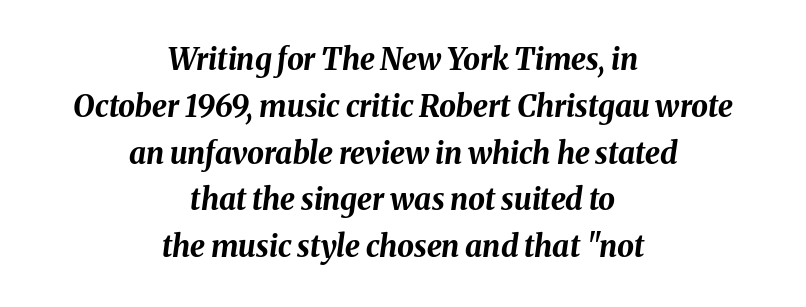
Students, this is bold: see how much ink each stroke carries. Rows of type keep a routine distance in the vertical direction. Type without underlining. The passage shown has conventional tracking throughout. Short and long lines alike share a common midpoint. Character widths vary here, with narrow letters taking less room than wide ones.
